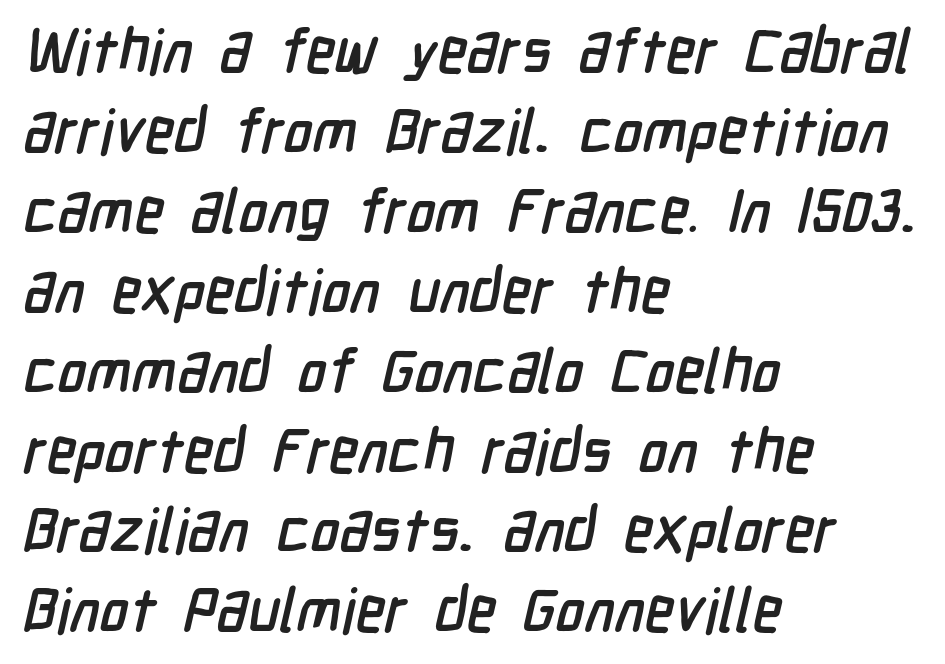
The image shows 61 px condensed sans-serif type; set left-aligned, normal line spacing (1.31x), normal letter spacing, not underlined; low stroke contrast and a medium x-height.
